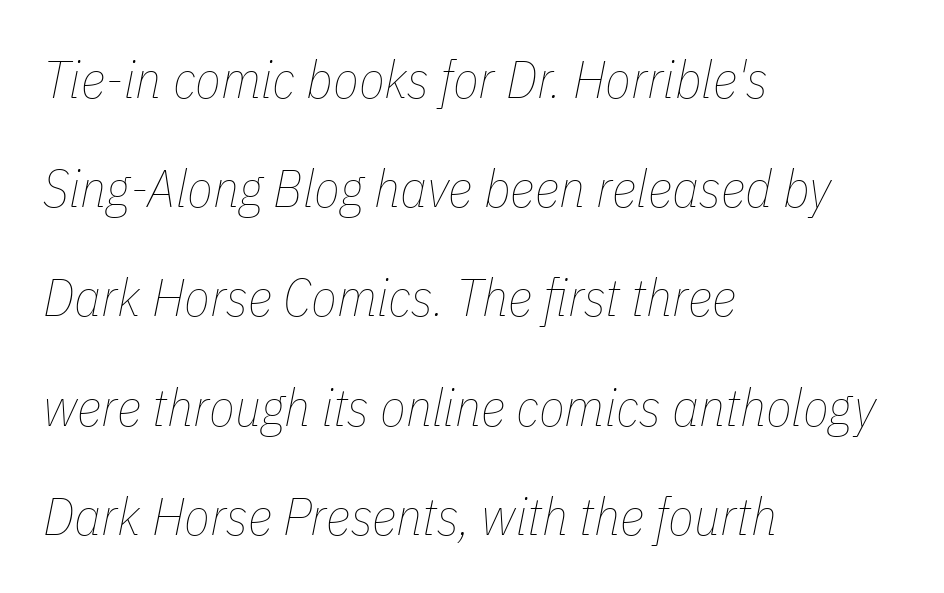
This is not heavy type; no bold has been used. Notice the wide empty band between every row — that's loose leading. Rule under the text: the space is simply empty. The lines are quadded left. The horizontal fit of the characters is conventional and even.
